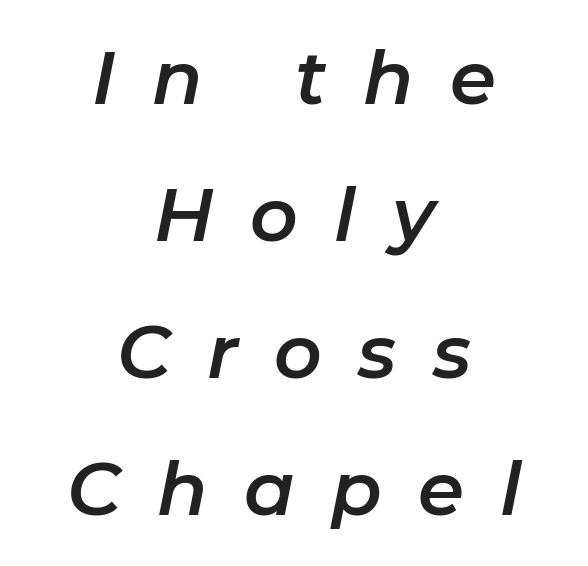
{"italic": "yes", "lean": "right", "slant_degrees": 11, "width": "normal", "stroke_contrast": "low", "x_height": "medium", "monospaced": "no", "underline": "no", "align": "center", "line_spacing_ratio": 1.85, "letter_spacing": "wide", "letter_spacing_em": 0.49, "glyph_px": 74}
